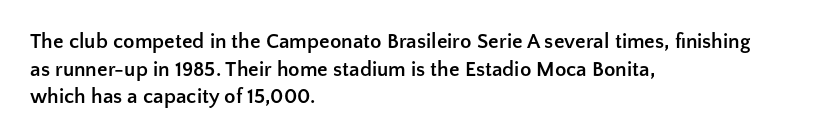
The image shows 21 px bold type, upright; set left-aligned, normal line spacing (1.31x), normal letter spacing, not underlined.
